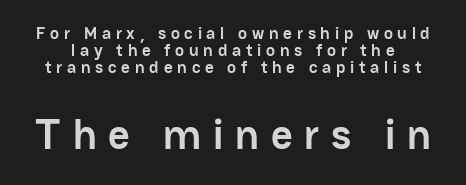
The image shows 42 px semibold sans-serif type, upright; set tight line spacing (1.01x), unusually wide letter spacing (+0.28 em), not underlined; the second (bottom) block is 2.47x larger; low stroke contrast and a medium x-height.
